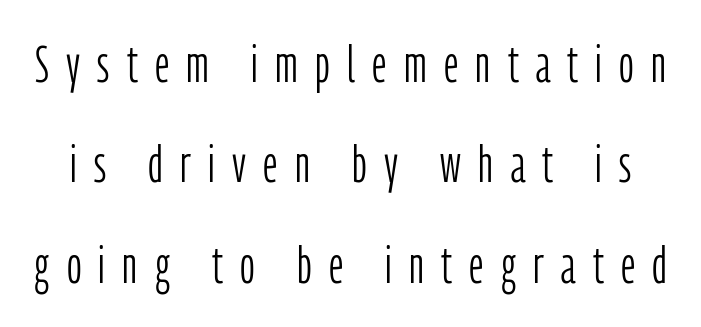
The image shows 51 px light, condensed sans-serif type, upright; set loose line spacing (1.97x), unusually wide letter spacing (+0.34 em), not underlined; low stroke contrast and a medium x-height.
